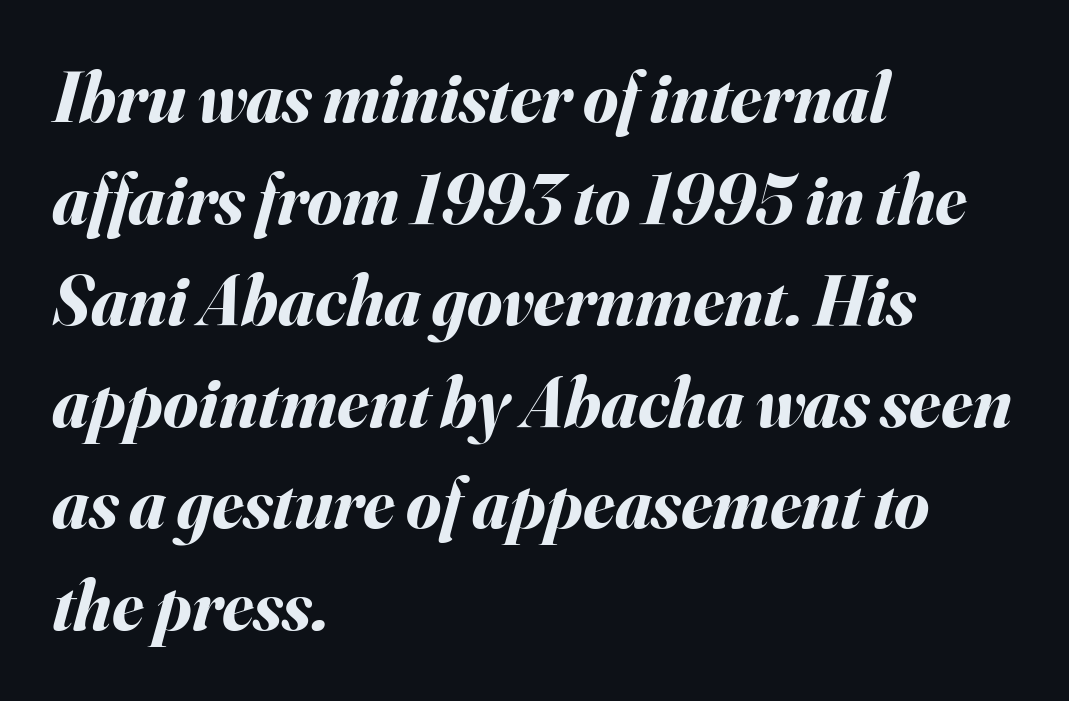
The image shows 71 px bold type, italic (leaning right); set left-aligned, normal line spacing (1.43x), normal letter spacing, not underlined; medium stroke contrast and a small x-height.
